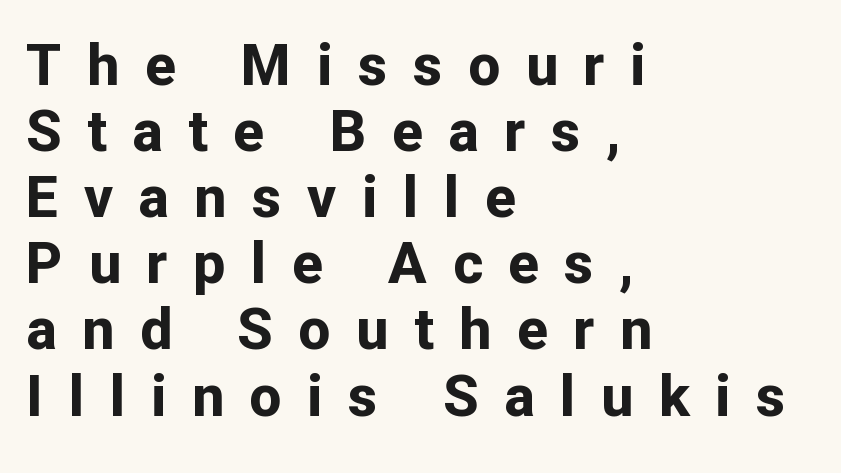
The image shows 57 px bold sans-serif type, upright; set left-aligned, line spacing 1.16x, unusually wide letter spacing (+0.45 em), not underlined; low stroke contrast and a medium x-height.
